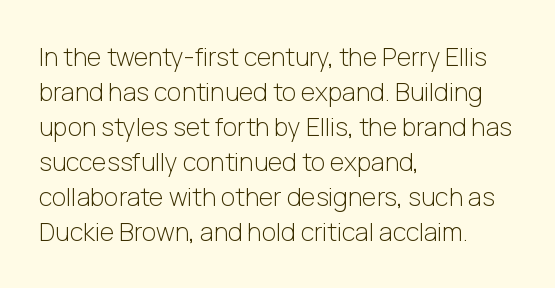
{"italic": "no", "bold": "no", "underline": "no", "align": "left", "line_spacing": "normal", "line_spacing_ratio": 1.4, "letter_spacing": "normal", "letter_spacing_em": 0.0, "glyph_px": 25}
